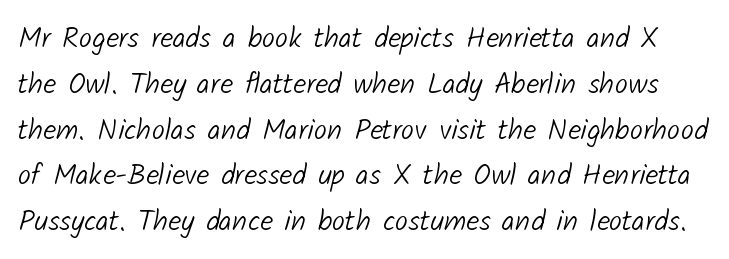
The image shows 29 px light sans-serif type; set normal line spacing (1.58x), normal letter spacing, not underlined; low stroke contrast and a medium x-height.
